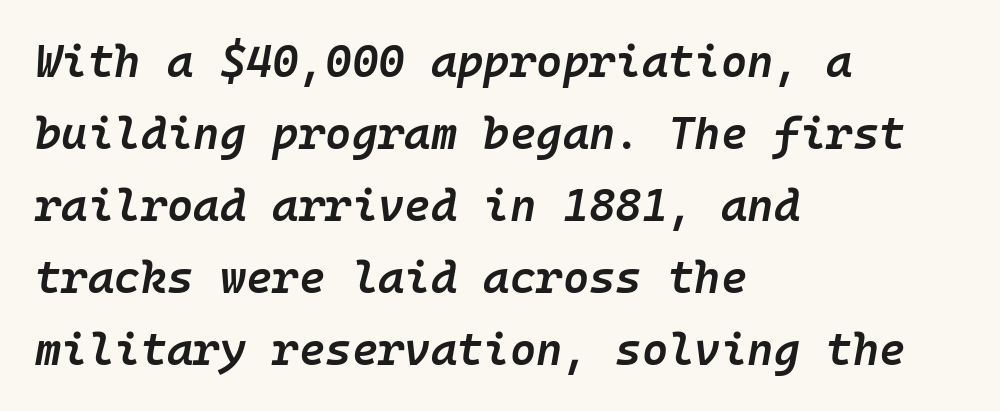
The image shows 45 px semibold type, italic (leaning right), monospaced; set left-aligned, normal line spacing (1.6x), normal letter spacing, not underlined; low stroke contrast and a medium x-height.
